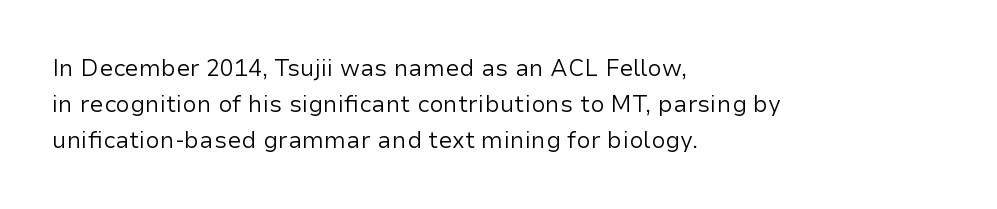
The foot of each line stays bare and open. It's the straight-up-and-down kind of type. The gaps between neighbouring characters are ordinary and unremarkable. A normal amount of white space separates one row of letters from the next. Typeset ragged right — the left edge is the straight one. Is the stroke heavy? The answer is a plain regular-or-lighter.
